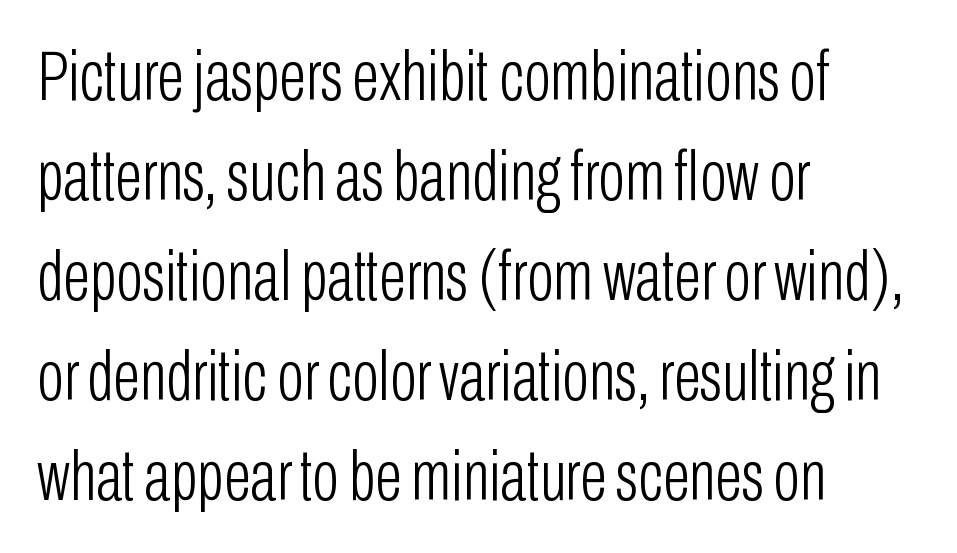
Q: Is the text bold? A: No.
Q: Is the text italic (slanted)? A: No, it is upright.
Q: Is the typeface a serif or a sans-serif typeface? A: Sans-serif.
Q: Is the text underlined? A: No.
Q: How is the paragraph aligned? A: Left-aligned.
Q: Is the spacing between letters normal or unusually wide? A: Normal.
Q: Is the spacing between lines tight, normal or loose? A: Normal.
Q: Width (condensed, normal, or wide)? A: Condensed.
Q: Stroke contrast? A: Low.
Q: x-height? A: Medium.
Q: Monospaced? A: No.
